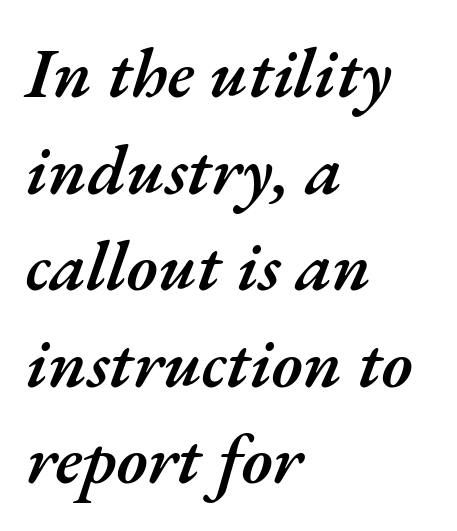
Think of a printed novel: that variable character pitch is what you see here. This sample keeps an unexceptional amount of space between lines. The words here are not underlined. The compositor pushed each line to the left boundary.
